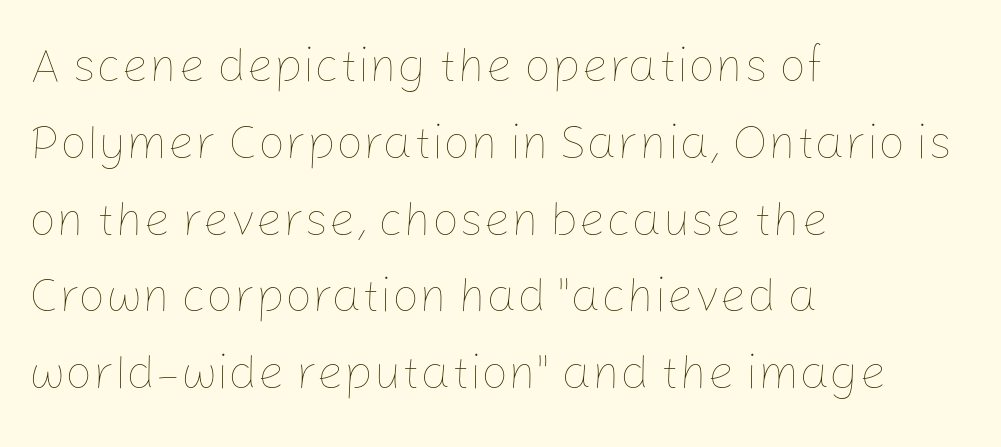
Q: Is the text bold? A: No.
Q: Is the text italic (slanted)? A: No, it is upright.
Q: Is the text underlined? A: No.
Q: How is the paragraph aligned? A: Left-aligned.
Q: Is the spacing between letters normal or unusually wide? A: Normal.
Q: Is the spacing between lines tight, normal or loose? A: Normal.
Q: Width (condensed, normal, or wide)? A: Normal.
Q: Stroke contrast? A: Low.
Q: x-height? A: Medium.
Q: Monospaced? A: No.
